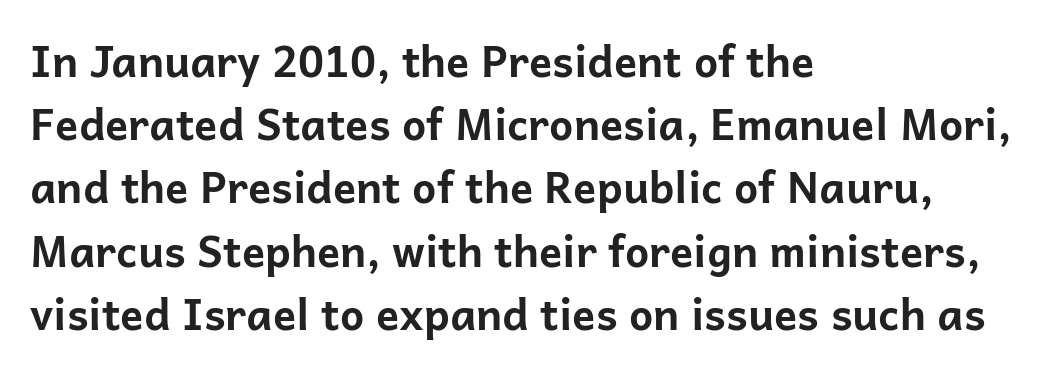
Q: Is the text bold? A: Yes.
Q: Is the text italic (slanted)? A: No, it is upright.
Q: Is the typeface a serif or a sans-serif typeface? A: Sans-serif.
Q: Is the text underlined? A: No.
Q: How is the paragraph aligned? A: Left-aligned.
Q: Is the spacing between letters normal or unusually wide? A: Normal.
Q: Is the spacing between lines tight, normal or loose? A: Normal.
Q: Width (condensed, normal, or wide)? A: Normal.
Q: Stroke contrast? A: Low.
Q: x-height? A: Medium.
Q: Monospaced? A: No.
